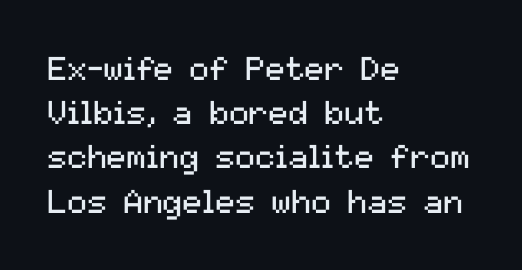
{"serif": "no", "italic": "no", "bold": "no", "weight": "regular", "width": "normal", "stroke_contrast": "medium", "x_height": "medium", "monospaced": "no", "underline": "no", "align": "left", "line_spacing": "normal", "line_spacing_ratio": 1.34, "letter_spacing": "normal", "letter_spacing_em": 0.0, "glyph_px": 33}
